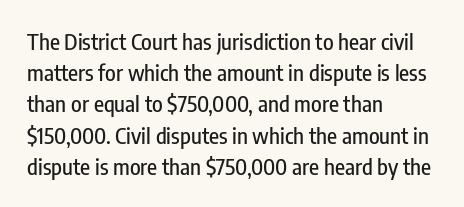
The image shows 22 px text type, upright; set left-aligned, normal line spacing (1.42x), normal letter spacing, not underlined.
